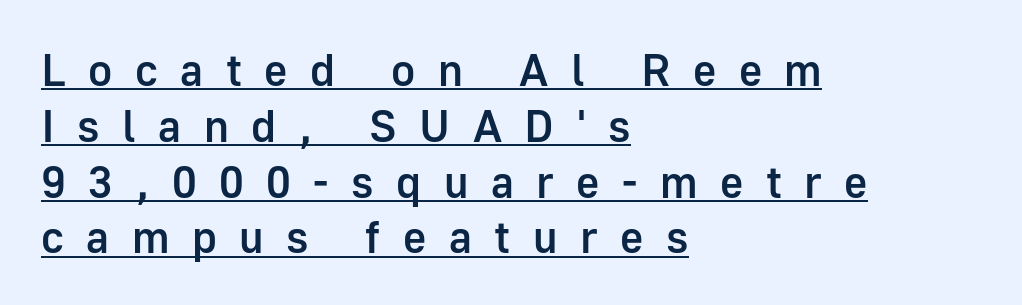
Q: Is the text bold? A: Semi-bold.
Q: Is the text italic (slanted)? A: No, it is upright.
Q: Is the typeface a serif or a sans-serif typeface? A: Sans-serif.
Q: Is the text underlined? A: Yes.
Q: How is the paragraph aligned? A: Left-aligned.
Q: Is the spacing between letters normal or unusually wide? A: Unusually wide.
Q: Width (condensed, normal, or wide)? A: Normal.
Q: Stroke contrast? A: Low.
Q: x-height? A: Medium.
Q: Monospaced? A: No.
